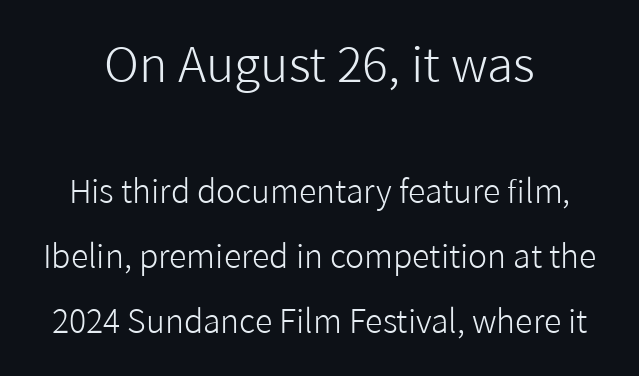
Is this a fixed-width face? No — the glyphs have proportional, varying widths. Spacing between characters is what you'd get straight out of the box. Horizontal bands of white between lines are thick stripes. Serifs: no, the terminals of the letterforms are clean.
